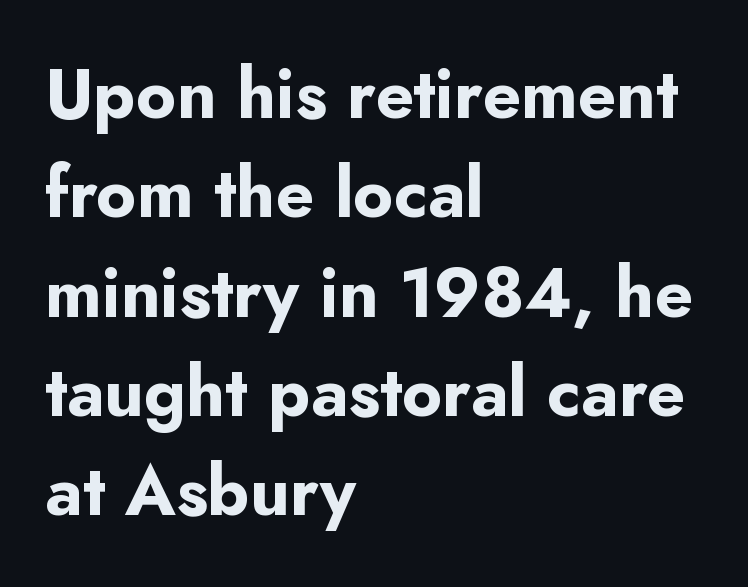
{"serif": "no", "italic": "no", "bold": "yes", "weight": "bold", "width": "normal", "stroke_contrast": "low", "x_height": "small", "monospaced": "no", "underline": "no", "align": "left", "line_spacing": "normal", "line_spacing_ratio": 1.44, "letter_spacing": "normal", "letter_spacing_em": 0.0, "glyph_px": 69}
